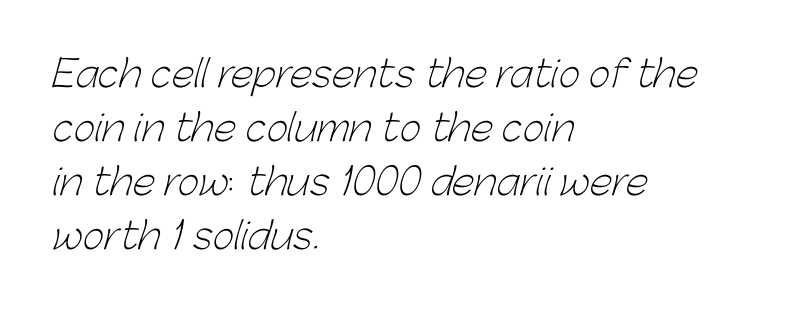
Think standard paragraph weight, or any step lighter than that. Each letter keeps its own natural width here, so spacing adapts to shape. This rendering uses left alignment, leaving the right contour irregular. The space beneath each line is pristine and unruled.
